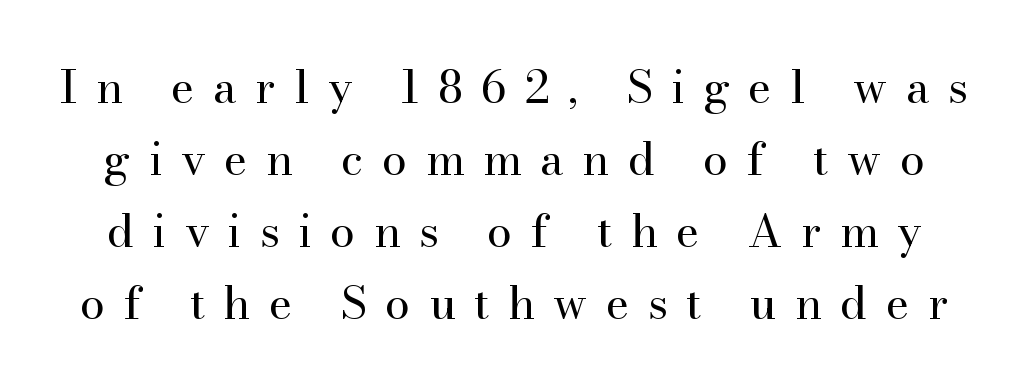
{"serif": "yes", "italic": "no", "bold": "no", "weight": "regular", "width": "normal", "stroke_contrast": "high", "x_height": "small", "monospaced": "no", "underline": "no", "line_spacing": "normal", "line_spacing_ratio": 1.6, "letter_spacing": "wide", "letter_spacing_em": 0.41, "glyph_px": 45}
